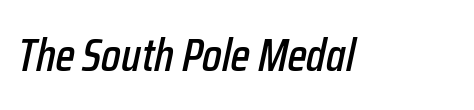
The face used here has a pronounced slope to its letters. The horizontal fit of the characters is conventional and even. Glance below the letters and you will spot only blank space. Character widths vary here, with narrow letters taking less room than wide ones.
